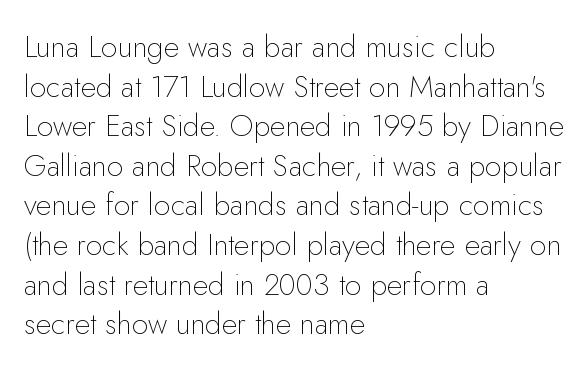
The image shows 30 px thin sans-serif type, upright; set left-aligned, normal line spacing (1.32x), normal letter spacing, not underlined; low stroke contrast and a small x-height.
